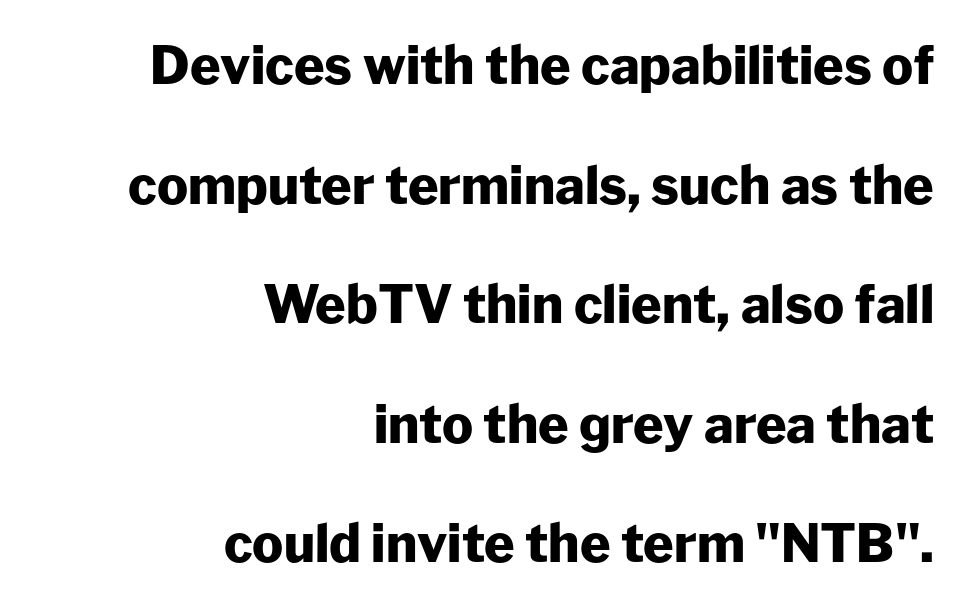
{"serif": "no", "italic": "no", "bold": "yes", "weight": "heavy", "width": "normal", "stroke_contrast": "low", "x_height": "medium", "monospaced": "no", "underline": "no", "align": "right", "line_spacing": "loose", "line_spacing_ratio": 2.3, "letter_spacing": "normal", "letter_spacing_em": 0.0, "glyph_px": 52}
